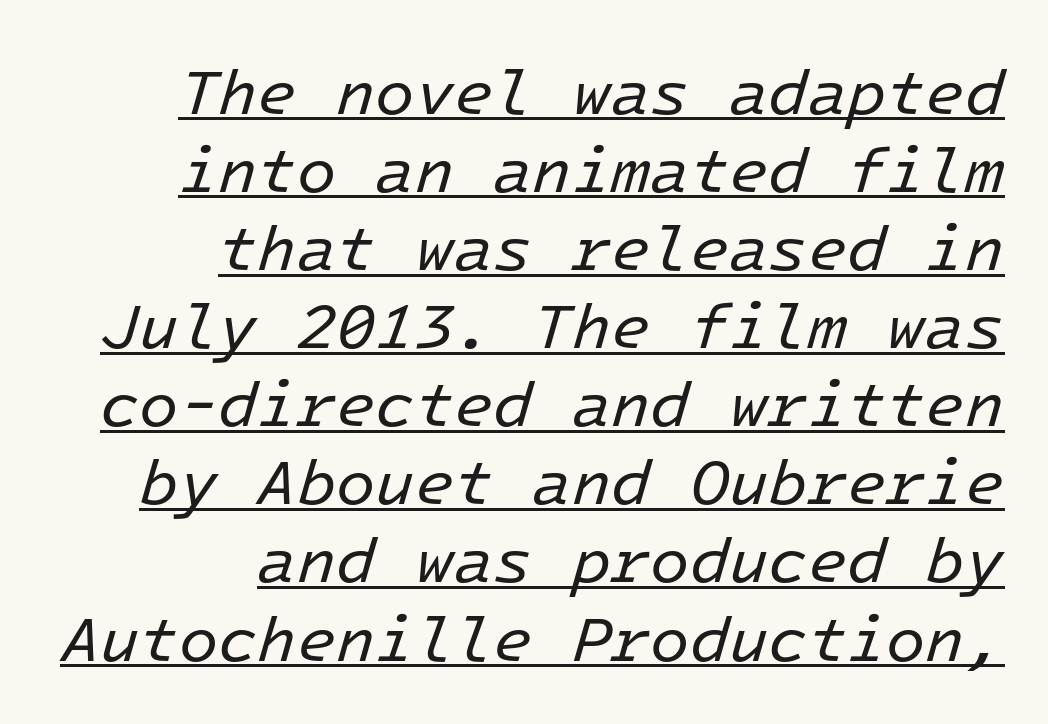
{"italic": "yes", "lean": "right", "slant_degrees": 16, "bold": "no", "weight": "regular", "width": "normal", "stroke_contrast": "low", "x_height": "medium", "monospaced": "yes", "underline": "yes", "align": "right", "line_spacing_ratio": 1.22, "letter_spacing": "normal", "letter_spacing_em": 0.0, "glyph_px": 64}
